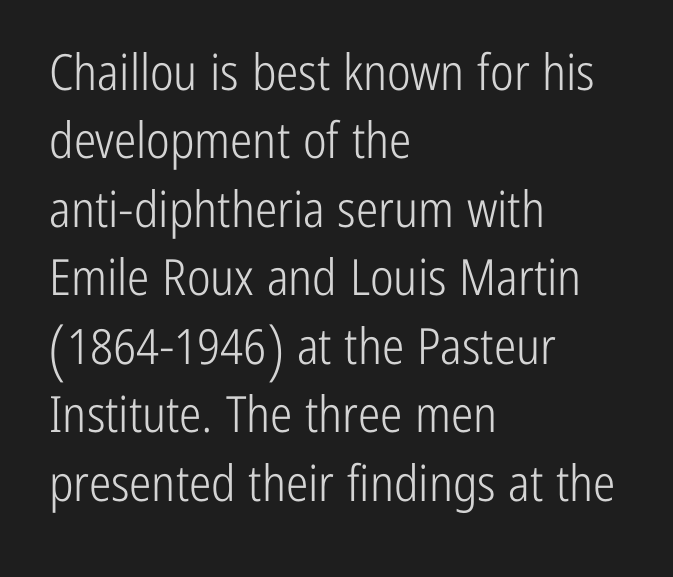
Q: Is the text bold? A: No.
Q: Is the text italic (slanted)? A: No, it is upright.
Q: Is the typeface a serif or a sans-serif typeface? A: Sans-serif.
Q: Is the text underlined? A: No.
Q: How is the paragraph aligned? A: Left-aligned.
Q: Is the spacing between letters normal or unusually wide? A: Normal.
Q: Is the spacing between lines tight, normal or loose? A: Normal.
Q: Width (condensed, normal, or wide)? A: Condensed.
Q: Stroke contrast? A: Low.
Q: x-height? A: Medium.
Q: Monospaced? A: No.
